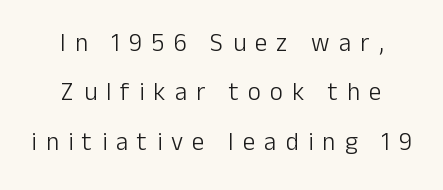
{"italic": "no", "bold": "no", "underline": "no", "align": "center", "line_spacing": "loose", "line_spacing_ratio": 1.98, "letter_spacing": "wide", "letter_spacing_em": 0.37, "glyph_px": 25}
